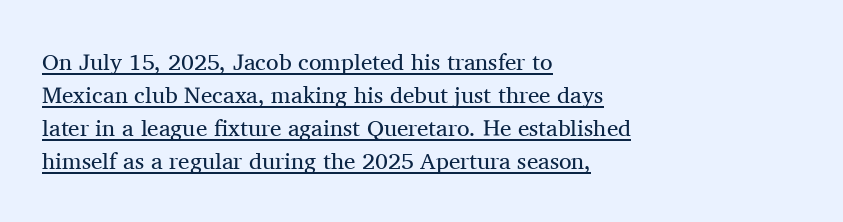
The image shows 23 px text type, upright; set left-aligned, normal line spacing (1.43x), normal letter spacing, underlined.
